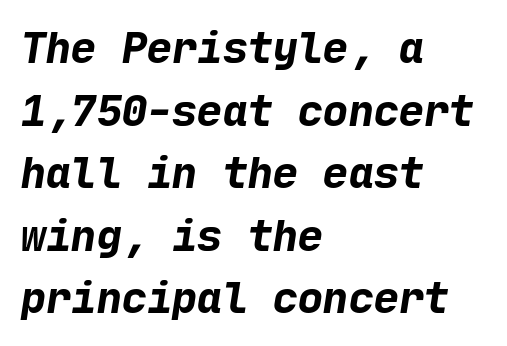
Rows of type keep a routine distance in the vertical direction. Notice how the passage keeps a crisp vertical edge on the left only. Notice how thick the strokes are: this is what a full bold looks like. Honestly, there is no underline to notice here at all. Letter spacing: default. The letters carry no serifs — their stems end cleanly without finishing strokes.
